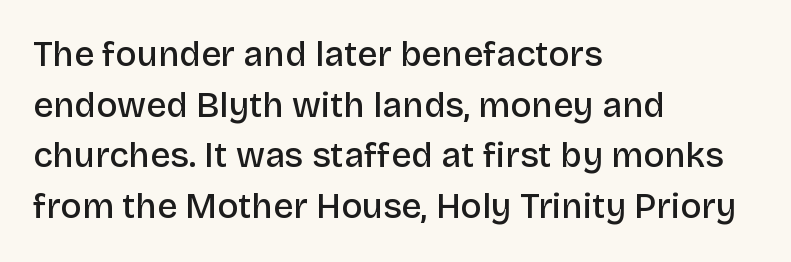
{"serif": "no", "italic": "no", "bold": "semi", "weight": "semibold", "width": "normal", "stroke_contrast": "low", "x_height": "large", "monospaced": "no", "underline": "no", "align": "left", "line_spacing": "normal", "line_spacing_ratio": 1.45, "letter_spacing": "normal", "letter_spacing_em": 0.0, "glyph_px": 35}
